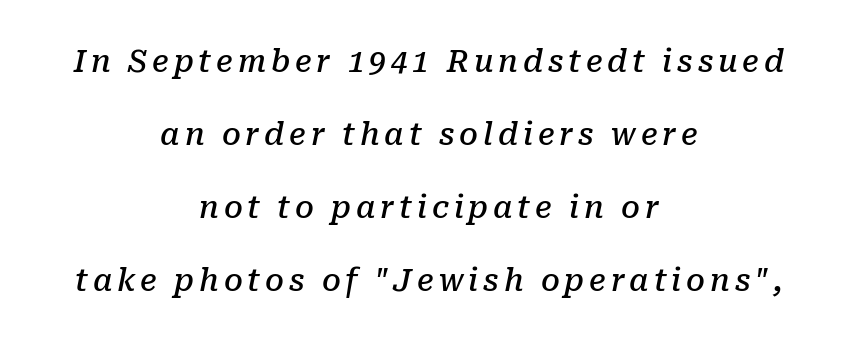
Q: Is the text bold? A: Semi-bold.
Q: Is the text italic (slanted)? A: Yes, it leans right by about 10 degrees.
Q: Is the typeface a serif or a sans-serif typeface? A: Serif.
Q: Is the text underlined? A: No.
Q: How is the paragraph aligned? A: Centered.
Q: Is the spacing between lines tight, normal or loose? A: Loose.
Q: Width (condensed, normal, or wide)? A: Normal.
Q: Stroke contrast? A: Low.
Q: x-height? A: Medium.
Q: Monospaced? A: No.
